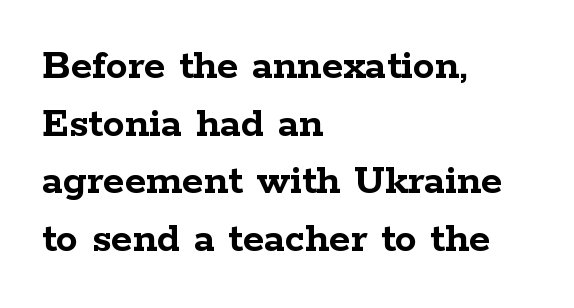
{"serif": "yes", "italic": "no", "bold": "yes", "weight": "semibold", "width": "wide", "stroke_contrast": "low", "x_height": "medium", "monospaced": "no", "underline": "no", "align": "left", "line_spacing": "normal", "line_spacing_ratio": 1.31, "letter_spacing": "normal", "letter_spacing_em": 0.0, "glyph_px": 44}
